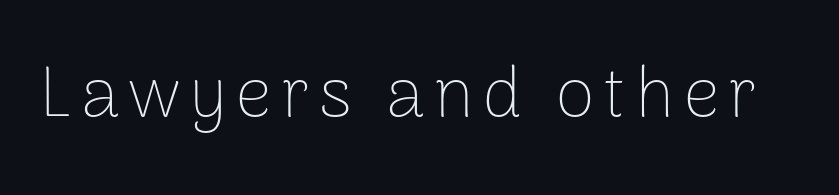
The typography opts for an upright posture over an oblique one. The space beneath each line is pristine and unruled. No extra ink here — the face is not bold. Type style note: lacks serifs. Each letter keeps its own natural width here, so spacing adapts to shape.
